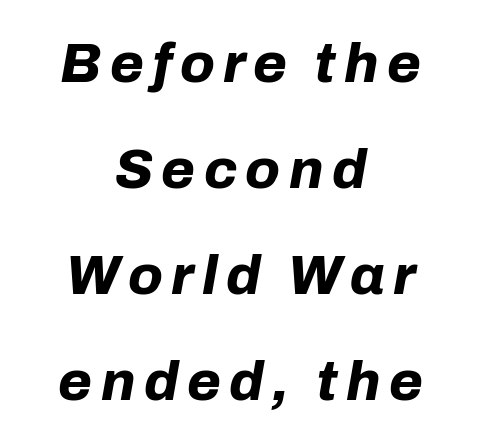
{"italic": "yes", "lean": "right", "slant_degrees": 10, "bold": "yes", "weight": "bold", "width": "normal", "stroke_contrast": "low", "x_height": "medium", "monospaced": "no", "underline": "no", "align": "center", "line_spacing": "loose", "line_spacing_ratio": 1.93, "glyph_px": 55}
